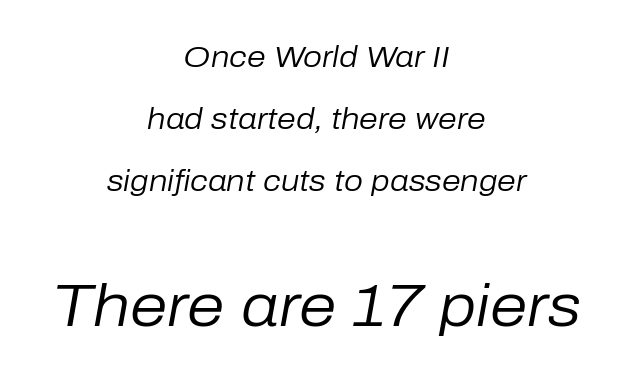
Q: Is the text bold? A: No.
Q: Is the text italic (slanted)? A: Yes, it leans right by about 10 degrees.
Q: Is the text underlined? A: No.
Q: How is the paragraph aligned? A: Centered.
Q: Is the spacing between letters normal or unusually wide? A: Normal.
Q: Is the spacing between lines tight, normal or loose? A: Loose.
Q: Which block of text is set in a larger size, the first (top) or the second (bottom)? A: The second (bottom) one.
Q: Width (condensed, normal, or wide)? A: Normal.
Q: Stroke contrast? A: Low.
Q: x-height? A: Medium.
Q: Monospaced? A: No.
